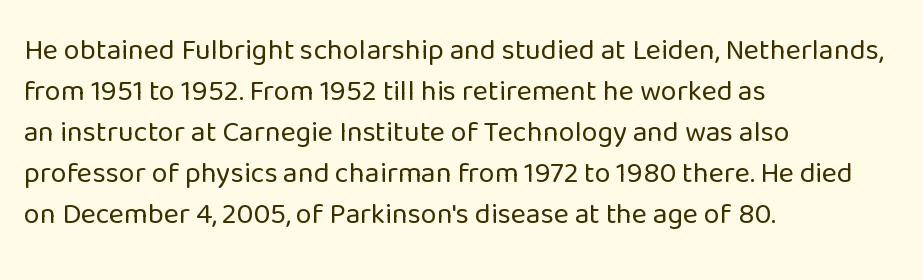
The image shows 29 px regular-weight sans-serif type, upright; set left-aligned, normal line spacing (1.41x), normal letter spacing, not underlined; low stroke contrast and a medium x-height.
